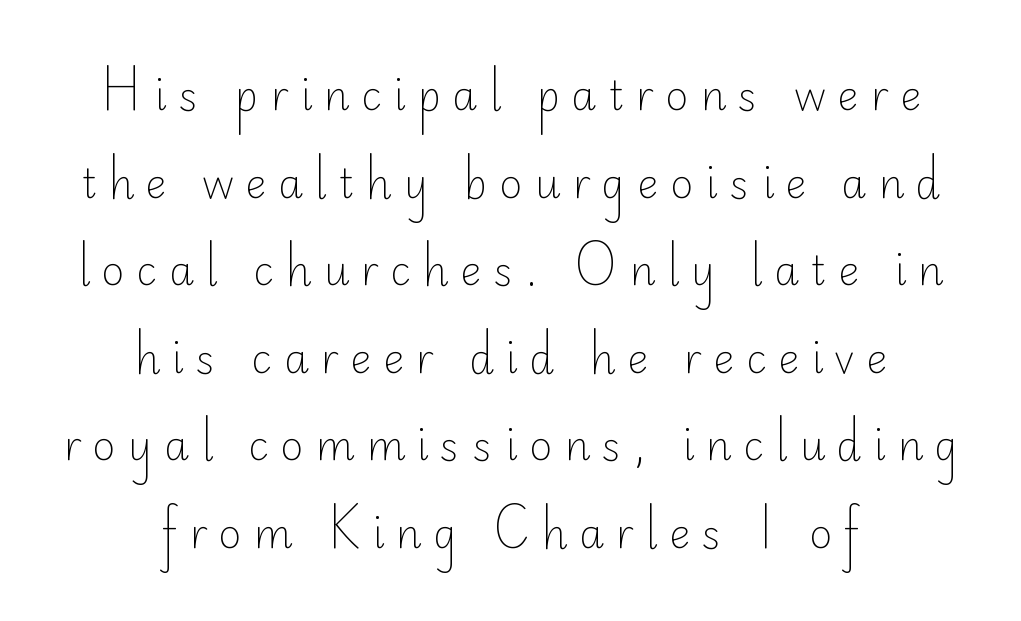
Each letter's strokes conclude bluntly, with no projecting serifs. The passage shown is not underscored anywhere. The rendering uses natural spacing where letterforms have individual widths. If you drew a line through each stem, it would be perfectly vertical.
